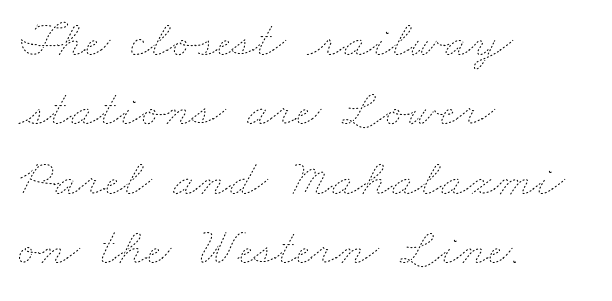
Q: Is the text bold? A: No.
Q: Is the text underlined? A: No.
Q: How is the paragraph aligned? A: Left-aligned.
Q: Is the spacing between letters normal or unusually wide? A: Normal.
Q: Is the spacing between lines tight, normal or loose? A: Normal.
Q: Width (condensed, normal, or wide)? A: Wide.
Q: Stroke contrast? A: Low.
Q: x-height? A: Small.
Q: Monospaced? A: No.
